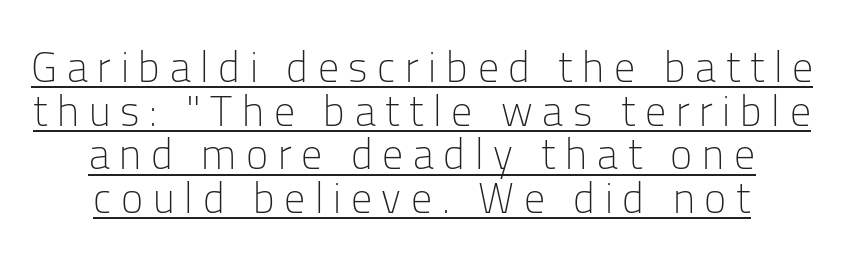
The image shows 42 px light sans-serif type, upright; set centered, tight line spacing (1.04x), unusually wide letter spacing (+0.23 em), underlined; low stroke contrast and a medium x-height.
